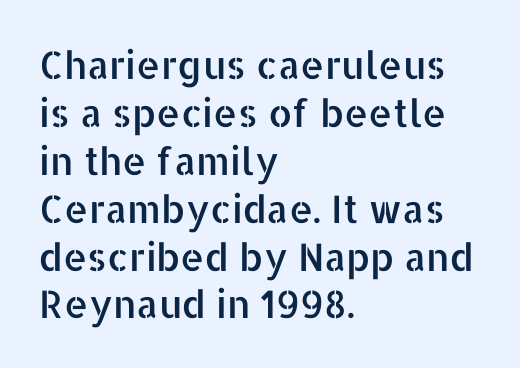
Q: Is the text italic (slanted)? A: No, it is upright.
Q: Is the typeface a serif or a sans-serif typeface? A: Sans-serif.
Q: Is the text underlined? A: No.
Q: How is the paragraph aligned? A: Left-aligned.
Q: Is the spacing between letters normal or unusually wide? A: Normal.
Q: Is the spacing between lines tight, normal or loose? A: Normal.
Q: Width (condensed, normal, or wide)? A: Normal.
Q: Stroke contrast? A: Low.
Q: x-height? A: Medium.
Q: Monospaced? A: No.
